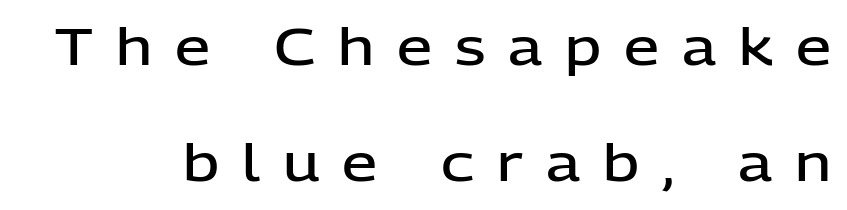
{"serif": "no", "italic": "no", "bold": "semi", "weight": "semibold", "width": "normal", "stroke_contrast": "low", "x_height": "medium", "monospaced": "no", "underline": "no", "line_spacing": "loose", "line_spacing_ratio": 2.33, "letter_spacing": "wide", "letter_spacing_em": 0.46, "glyph_px": 50}
